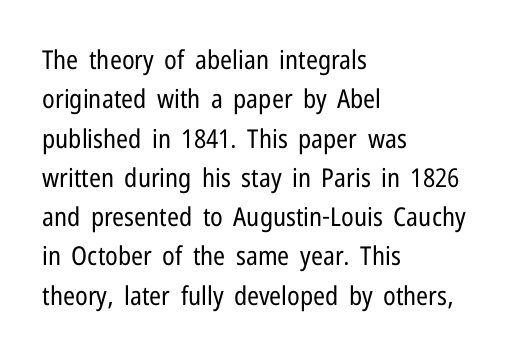
Q: Is the text bold? A: No.
Q: Is the text italic (slanted)? A: No, it is upright.
Q: Is the text underlined? A: No.
Q: How is the paragraph aligned? A: Left-aligned.
Q: Is the spacing between letters normal or unusually wide? A: Normal.
Q: Is the spacing between lines tight, normal or loose? A: Normal.
